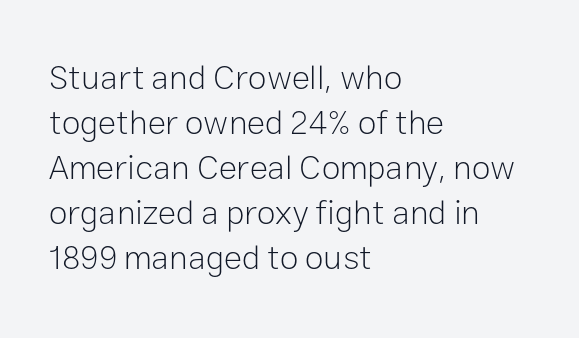
The space beneath each line is pristine and unruled. Note the varied advance widths — an 'i' is clearly narrower than an 'm'. Letter spacing: default. Evenly set lines give the paragraph a standard silhouette. A classic flush-left, rag-right setting is used for this passage. The passage shown is not bold in any degree.
